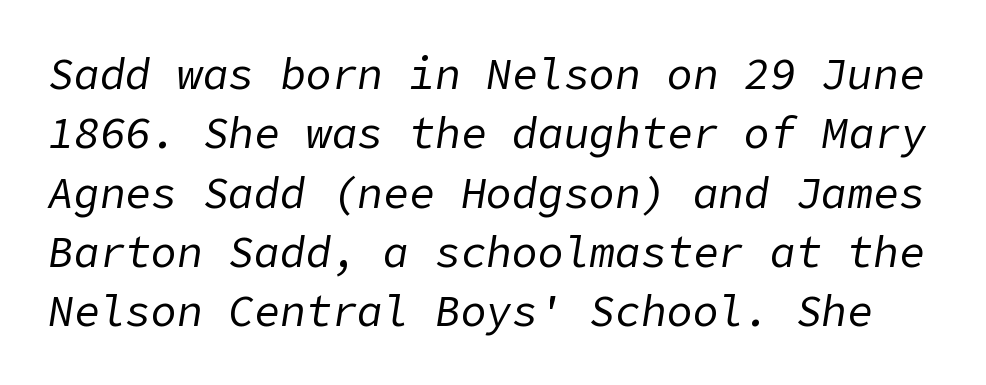
The image shows 43 px regular-weight type, italic (leaning right); set normal line spacing (1.38x), normal letter spacing, not underlined; low stroke contrast and a medium x-height.
